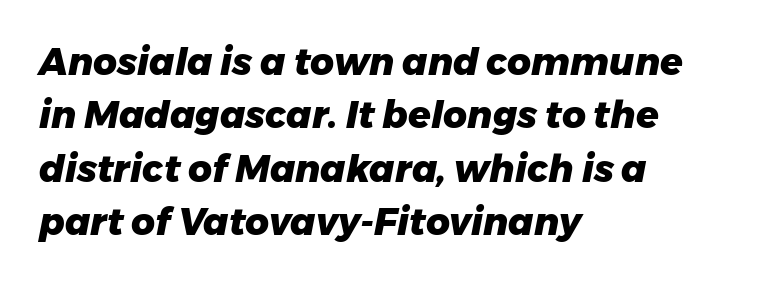
If you drew a line through each stem, it would be angled. Every letter is thick-stroked: bold, no question. Short note: letters normally spaced. Bare-footed words on every line. Whoever set this chose a conventional vertical rhythm. Do the characters align in a grid? No, the font is proportional.
